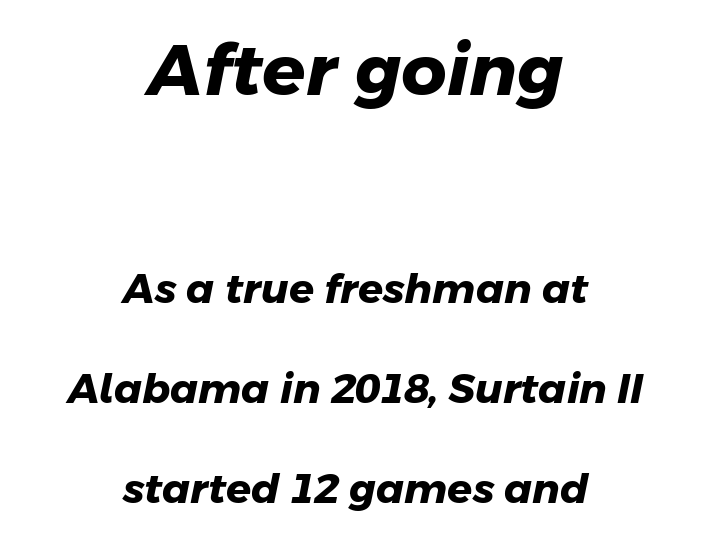
Proportional: the letters do not fall into vertical columns. Top chunk: large. Bottom chunk: small. Words appear dense and cohesive because spacing is normal. Summary of weight: heavy, a full bold. Horizontally, the lines are justified to the midpoint only. Interline gaps are noticeably wide in this sample.
